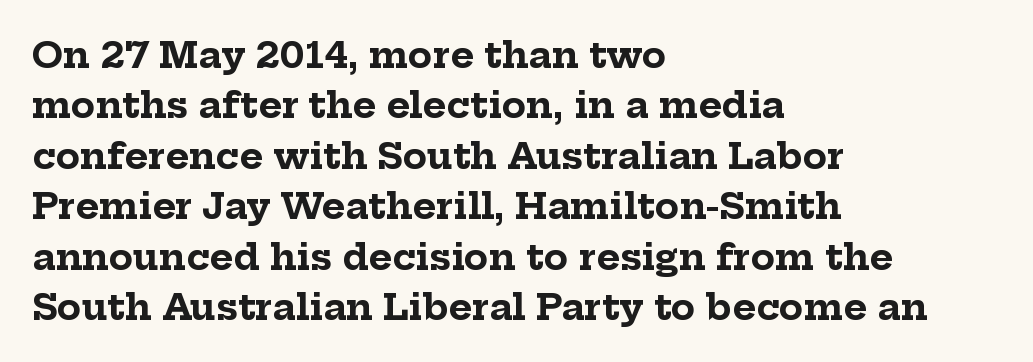
Inter-character spacing is left at the font's built-in metrics. Underline: absent. The passage shown is emphatically bold. Font category for this specimen: serif. The font's upright variant was chosen for this text. The passage shown is typed in a proportional face where columns would drift.
